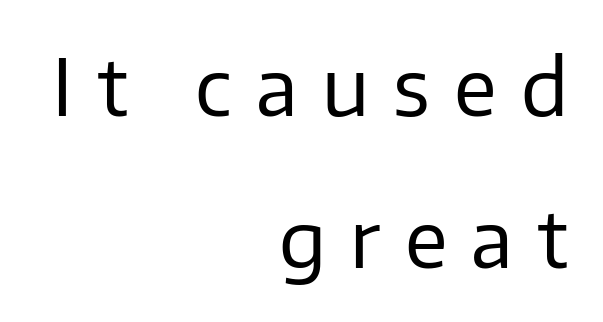
The image shows 78 px regular-weight sans-serif type, upright; set right-aligned, loose line spacing (1.95x), unusually wide letter spacing (+0.31 em), not underlined; low stroke contrast and a medium x-height.
